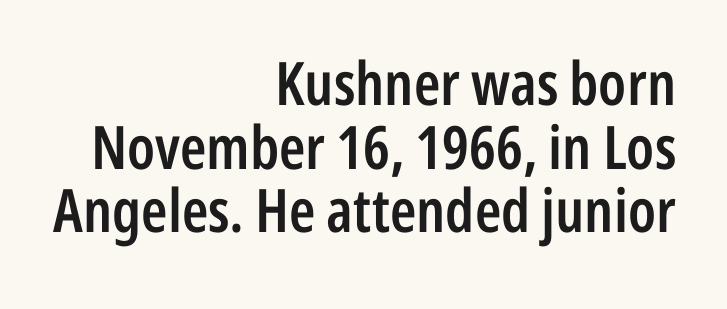
{"serif": "no", "italic": "no", "bold": "semi", "weight": "semibold", "width": "condensed", "stroke_contrast": "low", "x_height": "medium", "monospaced": "no", "underline": "no", "align": "right", "line_spacing": "tight", "line_spacing_ratio": 1.06, "letter_spacing": "normal", "letter_spacing_em": 0.0, "glyph_px": 60}
